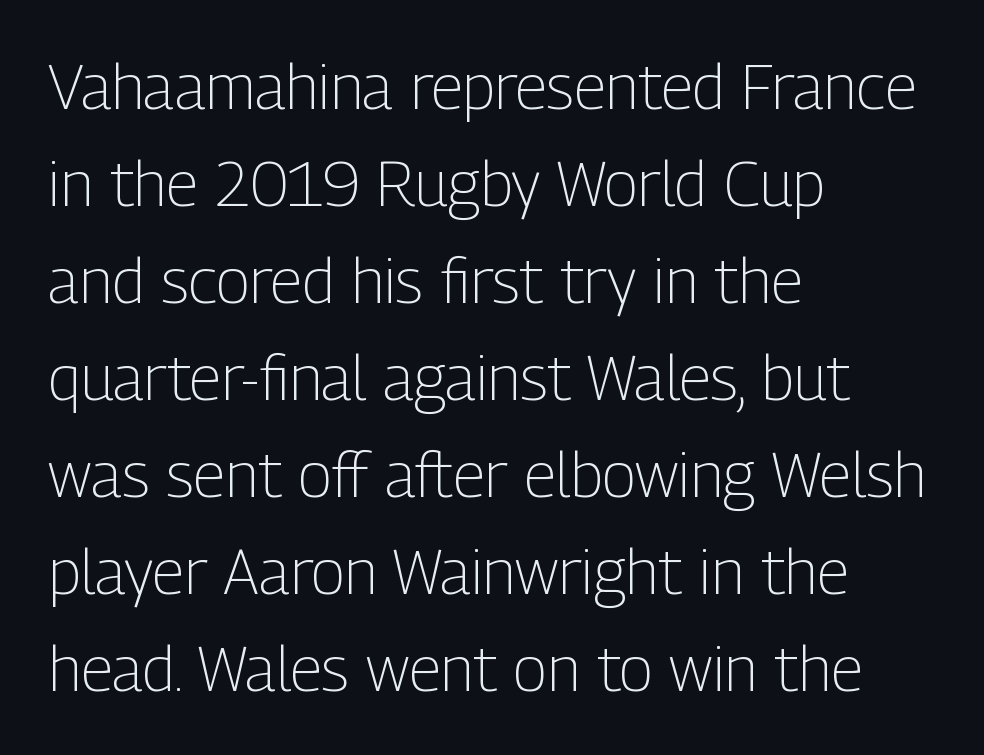
Heft: none added — not bold. Just letters on the line, the space beneath them empty. The face used here is rendered with its standard letterfit. I'd call this a sans setting — the letters go barefoot.
